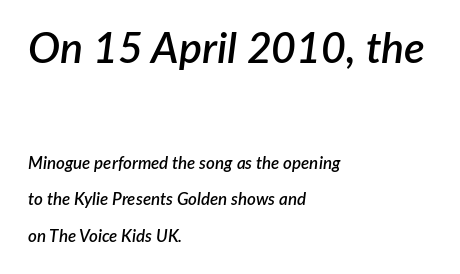
{"italic": "yes", "lean": "right", "slant_degrees": 7, "bold": "semi", "weight": "semibold", "width": "normal", "stroke_contrast": "low", "x_height": "medium", "monospaced": "no", "underline": "no", "align": "left", "line_spacing": "loose", "line_spacing_ratio": 2.15, "letter_spacing": "normal", "letter_spacing_em": 0.0, "larger_block": "first", "size_ratio": 2.53, "glyph_px": 43}
